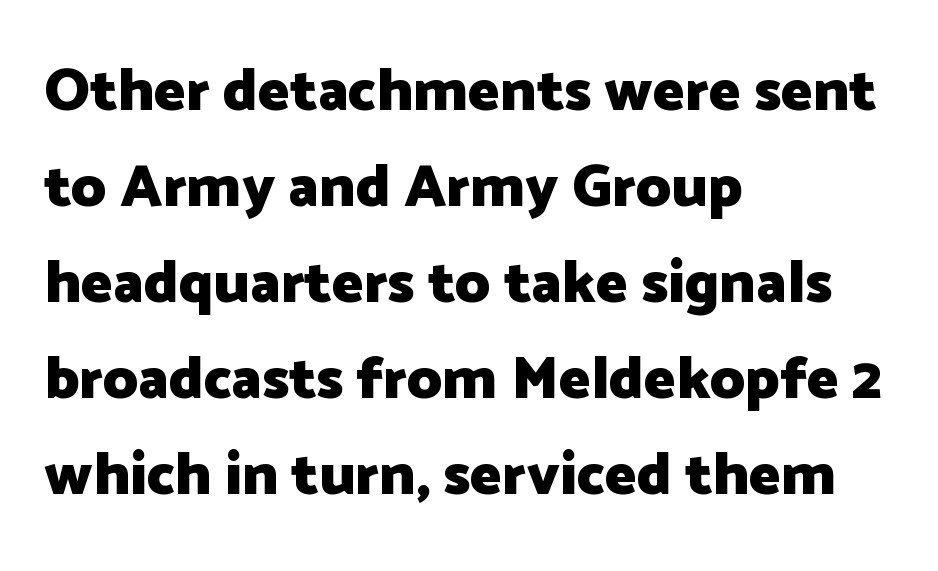
Stroke thickness is high; the sample reads as a true bold. Line beginnings align vertically; line endings do not. It's the straight-up-and-down kind of type. Look at the tracking — it's just the regular setting, nothing added. One glance says typical: line gaps are just what's usual.
